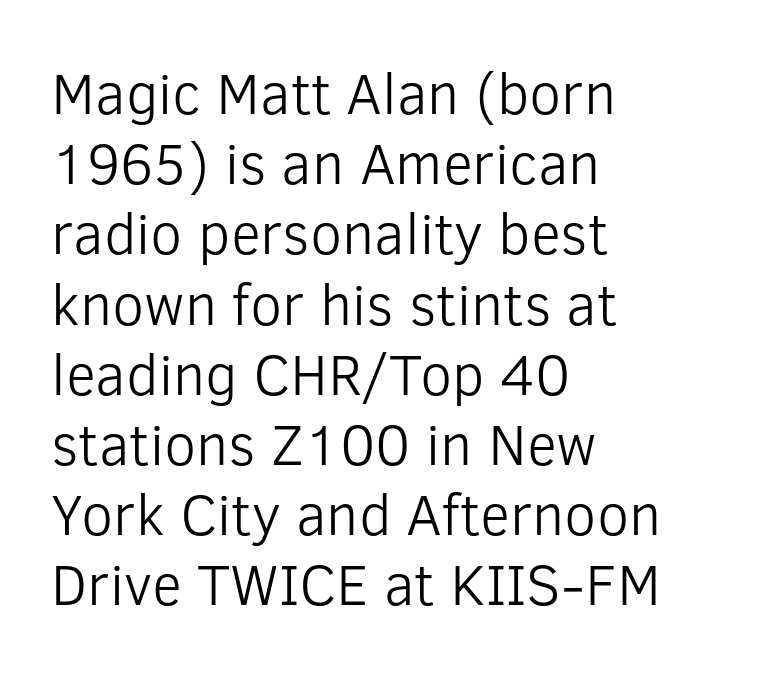
{"serif": "no", "italic": "no", "bold": "no", "weight": "light", "width": "normal", "stroke_contrast": "low", "x_height": "medium", "monospaced": "no", "underline": "no", "align": "left", "line_spacing_ratio": 1.21, "letter_spacing": "normal", "letter_spacing_em": 0.0, "glyph_px": 58}
